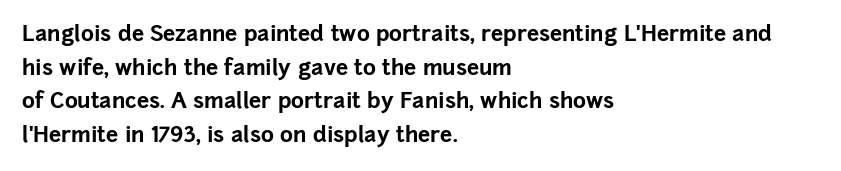
Q: Is the text bold? A: Yes.
Q: Is the text italic (slanted)? A: No, it is upright.
Q: Is the text underlined? A: No.
Q: How is the paragraph aligned? A: Left-aligned.
Q: Is the spacing between letters normal or unusually wide? A: Normal.
Q: Is the spacing between lines tight, normal or loose? A: Normal.
